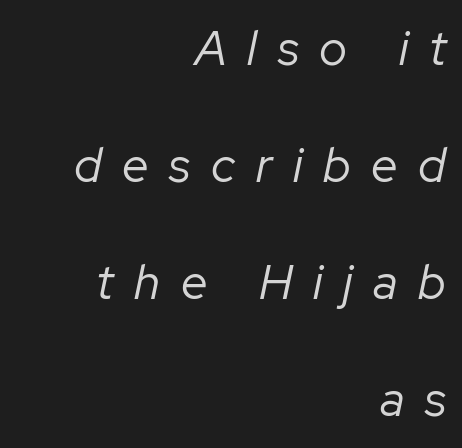
The image shows 48 px regular-weight type, italic (leaning right); set right-aligned, loose line spacing (2.44x), unusually wide letter spacing (+0.43 em), not underlined; low stroke contrast and a medium x-height.
